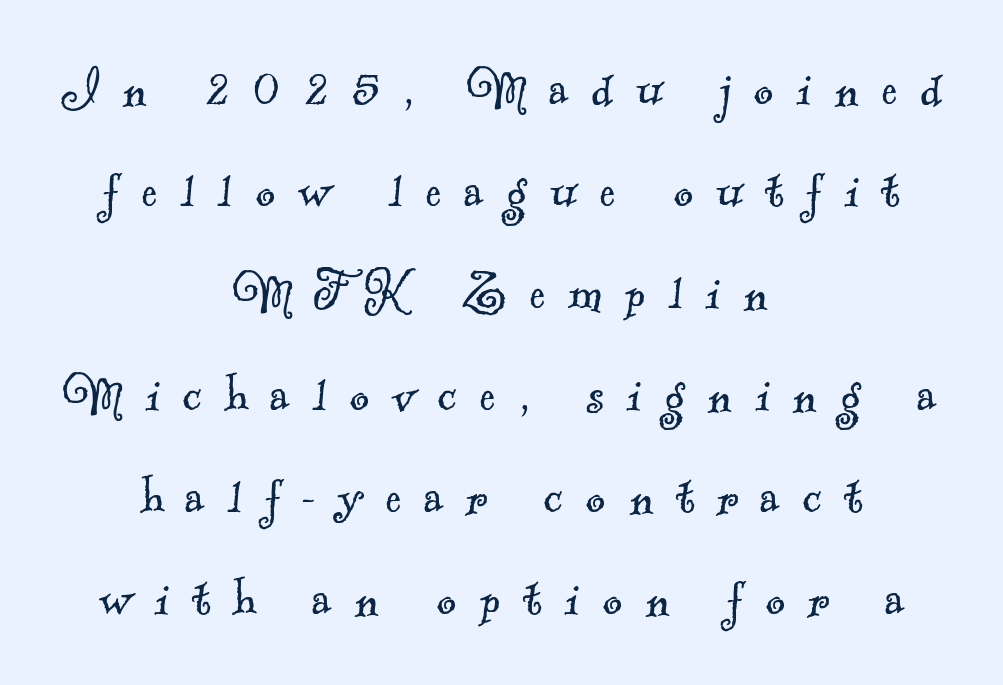
The image shows 60 px light serif type; set centered, normal line spacing (1.7x), unusually wide letter spacing (+0.38 em), not underlined; a small x-height.
